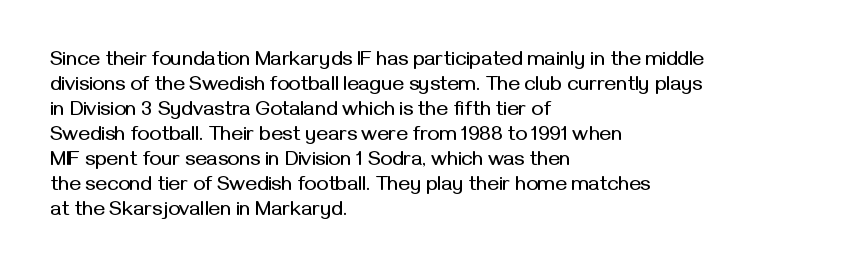
The space between consecutive lines is moderate. The area under the type is left untouched. The letters sit at their default tracking, neither squeezed nor spread. If you drew a line through each stem, it would be perfectly vertical. This rendering uses left alignment, leaving the right contour irregular.
